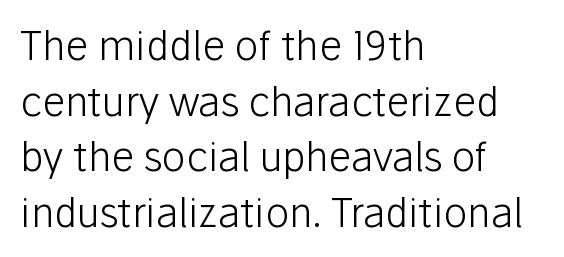
Posture: upright roman. Each stroke keeps to a modest, everyday thickness or less. The setting favours the left margin, as ordinary paragraphs usually do. Is this a sans? Yes — the strokes have no serifs. How are the letters spaced? Ordinarily, with no added tracking. Each new line begins a customary step beneath the previous one.
